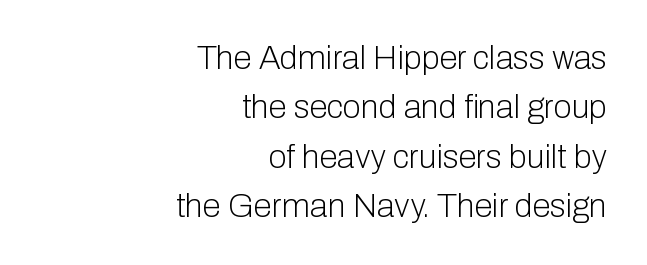
The gap between lines stays unmarked. Is this a fixed-width face? No — the glyphs have proportional, varying widths. Evenly set lines give the paragraph a standard silhouette. Every character sits straight up, as roman type does. How are the letters spaced? Ordinarily, with no added tracking.
